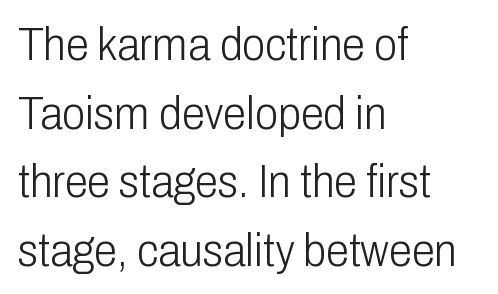
{"serif": "no", "italic": "no", "bold": "no", "weight": "light", "width": "condensed", "stroke_contrast": "low", "x_height": "medium", "monospaced": "no", "underline": "no", "align": "left", "line_spacing": "normal", "line_spacing_ratio": 1.46, "letter_spacing": "normal", "letter_spacing_em": 0.0, "glyph_px": 47}
